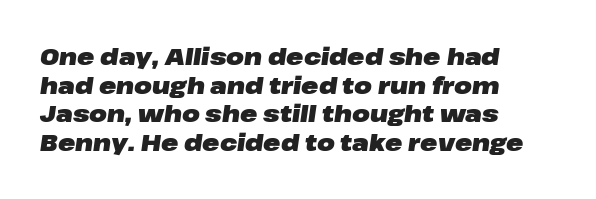
The image shows 23 px bold type, italic (leaning right); set left-aligned, normal line spacing (1.25x), normal letter spacing, not underlined.
